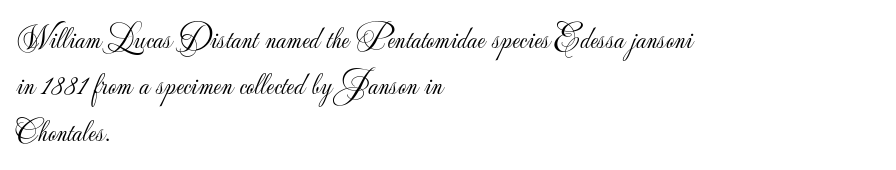
The image shows 32 px light sans-serif type; set left-aligned, normal line spacing (1.45x), normal letter spacing, not underlined; low stroke contrast and a small x-height.
